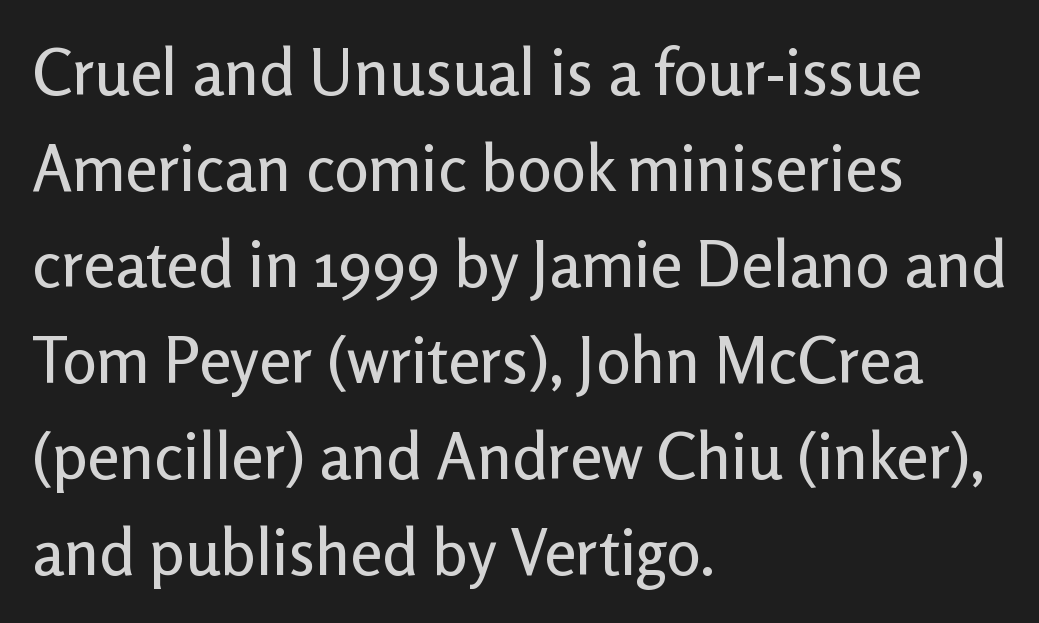
Q: Is the text italic (slanted)? A: No, it is upright.
Q: Is the typeface a serif or a sans-serif typeface? A: Sans-serif.
Q: Is the text underlined? A: No.
Q: How is the paragraph aligned? A: Left-aligned.
Q: Is the spacing between letters normal or unusually wide? A: Normal.
Q: Is the spacing between lines tight, normal or loose? A: Normal.
Q: Width (condensed, normal, or wide)? A: Normal.
Q: Stroke contrast? A: Low.
Q: x-height? A: Medium.
Q: Monospaced? A: No.
